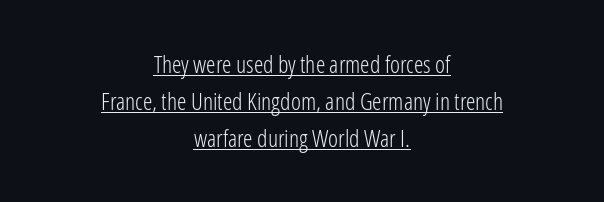
{"italic": "no", "bold": "no", "underline": "yes", "align": "center", "line_spacing": "normal", "line_spacing_ratio": 1.54, "letter_spacing": "normal", "letter_spacing_em": 0.0, "glyph_px": 24}
